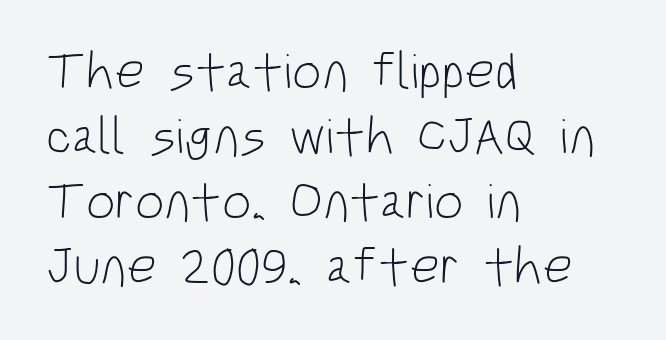
Leftover space on each line is placed entirely after the last word. The passage shown is typed in a proportional face where columns would drift. The cut favours lightness, reaching ordinary text weight at its darkest. Does the leading feel generous? No, just average. A typesetter would mark this as roman, not italic.
